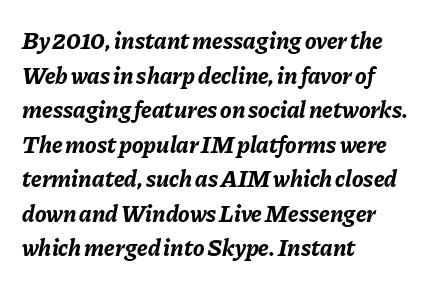
The image shows 24 px bold type, italic (leaning right); set left-aligned, normal line spacing (1.44x), normal letter spacing, not underlined.
